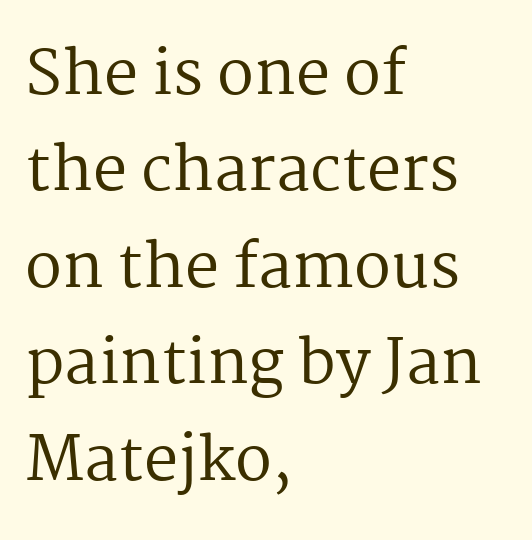
The image shows 61 px regular-weight serif type, upright; set left-aligned, normal line spacing (1.58x), normal letter spacing, not underlined; medium stroke contrast and a medium x-height.
